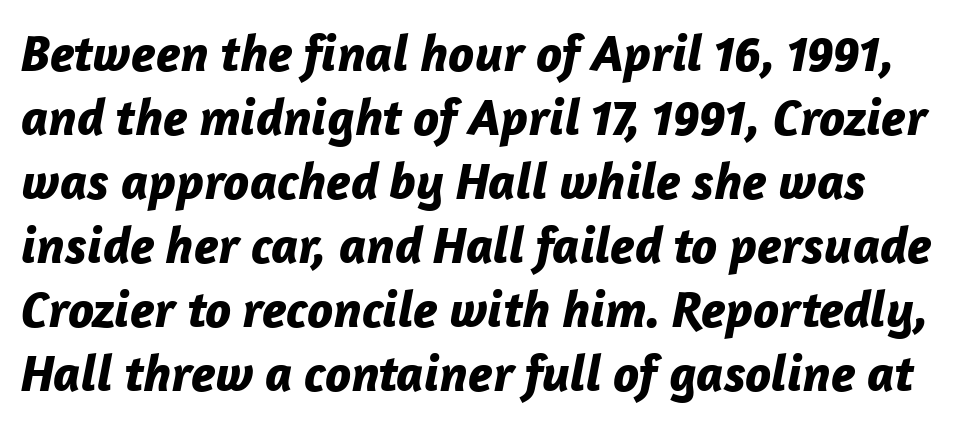
{"italic": "yes", "lean": "right", "slant_degrees": 12, "bold": "yes", "weight": "bold", "width": "normal", "stroke_contrast": "low", "x_height": "medium", "monospaced": "no", "underline": "no", "line_spacing_ratio": 1.23, "letter_spacing": "normal", "letter_spacing_em": 0.0, "glyph_px": 52}
